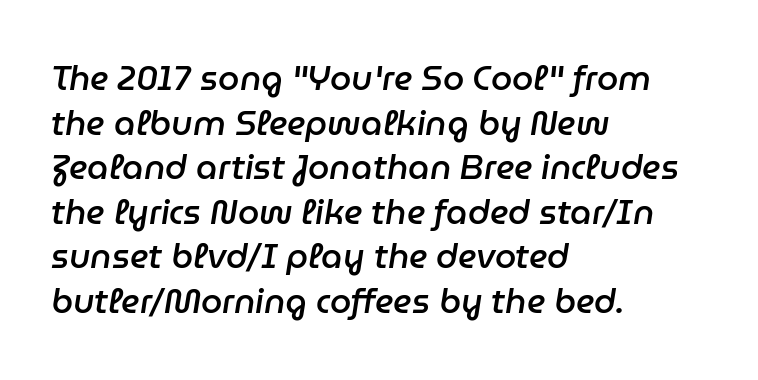
{"italic": "yes", "lean": "right", "slant_degrees": 9, "bold": "semi", "weight": "semibold", "width": "normal", "stroke_contrast": "low", "x_height": "medium", "monospaced": "no", "underline": "no", "align": "left", "line_spacing": "normal", "line_spacing_ratio": 1.31, "letter_spacing": "normal", "letter_spacing_em": 0.0, "glyph_px": 34}
